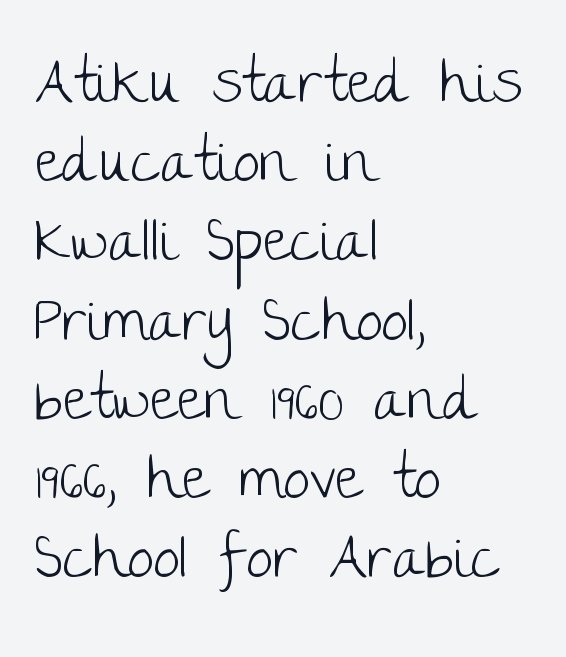
The image shows 60 px light sans-serif type, upright; set left-aligned, normal line spacing (1.32x), normal letter spacing, not underlined; low stroke contrast and a large x-height.
